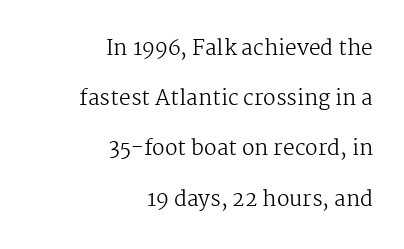
{"italic": "no", "bold": "no", "underline": "no", "align": "right", "line_spacing": "loose", "line_spacing_ratio": 2.39, "letter_spacing": "normal", "letter_spacing_em": 0.0, "glyph_px": 21}
